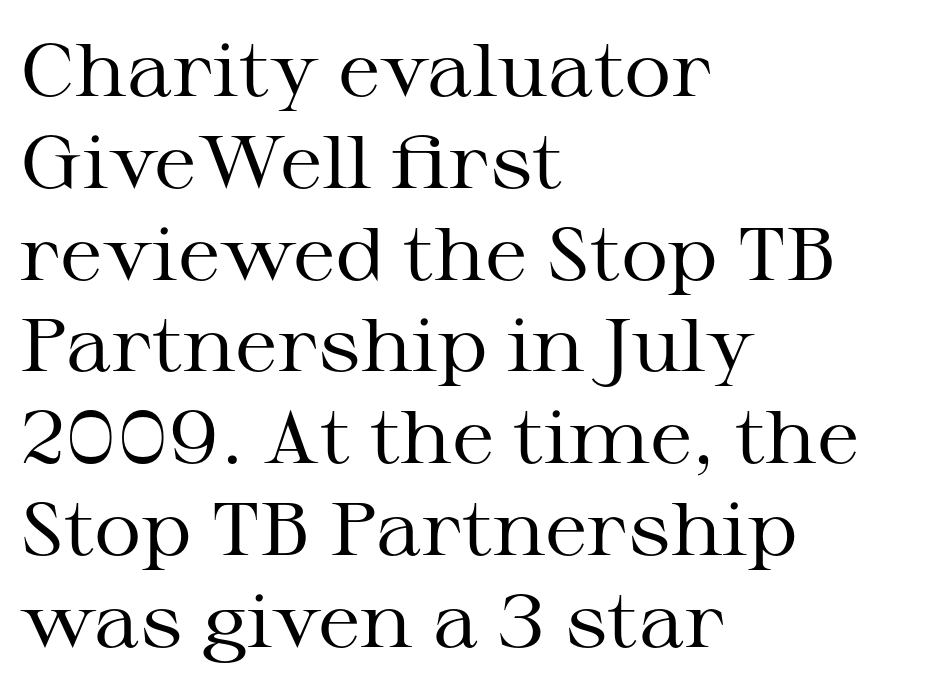
{"serif": "yes", "italic": "no", "bold": "no", "weight": "regular", "width": "wide", "stroke_contrast": "medium", "x_height": "medium", "monospaced": "no", "underline": "no", "align": "left", "line_spacing_ratio": 1.24, "letter_spacing": "normal", "letter_spacing_em": 0.0, "glyph_px": 74}
